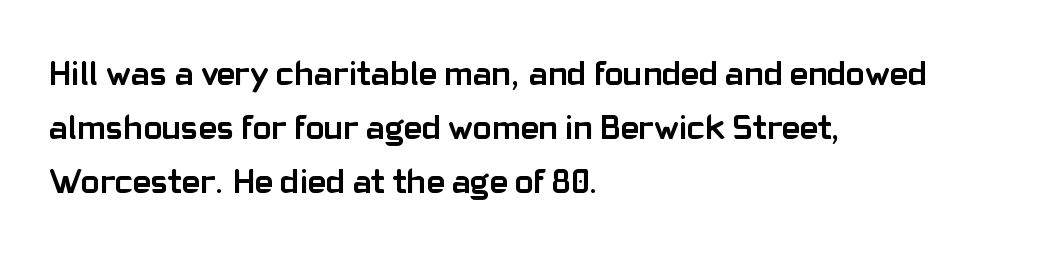
{"serif": "no", "italic": "no", "bold": "yes", "weight": "semibold", "width": "normal", "stroke_contrast": "low", "x_height": "medium", "monospaced": "no", "underline": "no", "align": "left", "line_spacing": "normal", "line_spacing_ratio": 1.54, "letter_spacing": "normal", "letter_spacing_em": 0.0, "glyph_px": 35}
